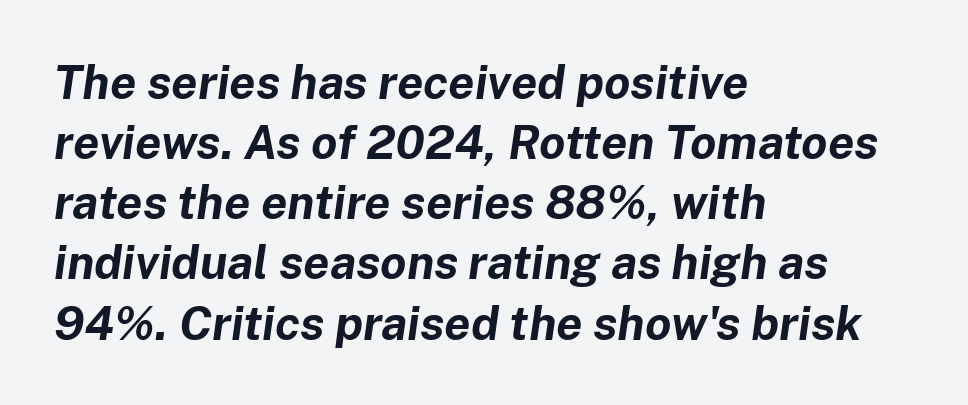
{"italic": "yes", "lean": "right", "slant_degrees": 8, "bold": "yes", "weight": "bold", "width": "normal", "stroke_contrast": "low", "x_height": "medium", "monospaced": "no", "underline": "no", "align": "left", "line_spacing": "normal", "line_spacing_ratio": 1.28, "letter_spacing": "normal", "letter_spacing_em": 0.0, "glyph_px": 47}
